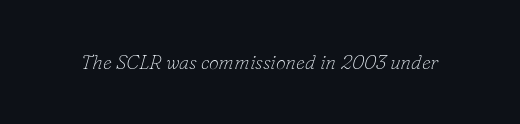
Q: Is the text bold? A: No.
Q: Is the text italic (slanted)? A: Yes, it leans right by about 16 degrees.
Q: Is the text underlined? A: No.
Q: Is the spacing between letters normal or unusually wide? A: Normal.
